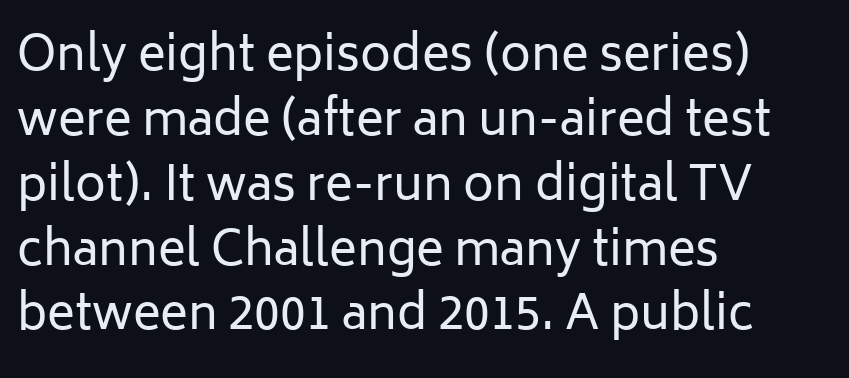
{"serif": "no", "italic": "no", "bold": "no", "weight": "regular", "width": "normal", "stroke_contrast": "low", "x_height": "medium", "monospaced": "no", "underline": "no", "align": "left", "line_spacing": "normal", "line_spacing_ratio": 1.38, "letter_spacing": "normal", "letter_spacing_em": 0.0, "glyph_px": 47}
